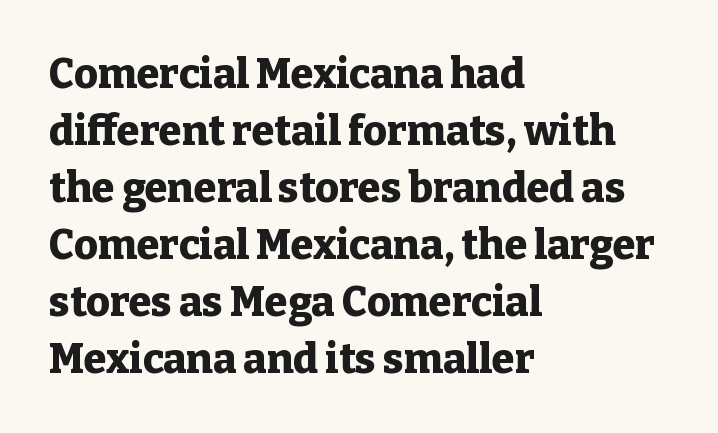
Descenders hang freely into open space. This sample is left-justified, so line endings fall wherever the words run out. The rendering keeps characters at their native spacing. Little horizontal feet cap the strokes, marking this as serif type. What weight is shown? A full bold with thick strokes. The typography opts for an upright posture over an oblique one.
